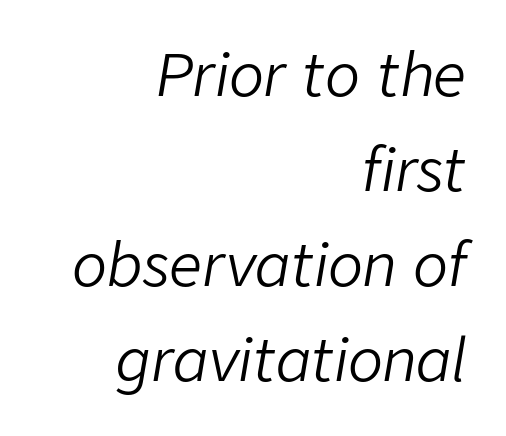
The face used here has a pronounced slope to its letters. Leading: standard. Type without underlining. Reading down the block, your eye finds every line finishing at a fixed right position. Counters stay open thanks to moderate or lighter strokes.
